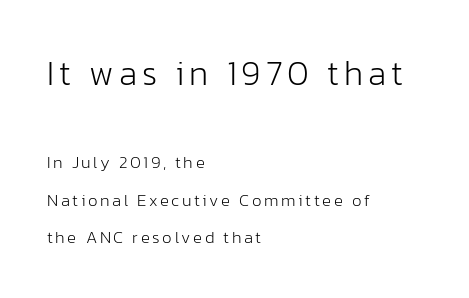
{"serif": "no", "italic": "no", "bold": "no", "weight": "light", "width": "normal", "stroke_contrast": "low", "x_height": "medium", "monospaced": "no", "underline": "no", "align": "left", "line_spacing": "loose", "line_spacing_ratio": 2.21, "larger_block": "first", "size_ratio": 2.0, "glyph_px": 34}
